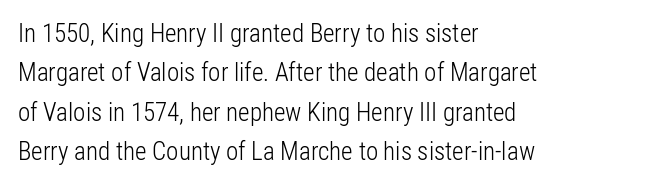
Q: Is the text bold? A: No.
Q: Is the text italic (slanted)? A: No, it is upright.
Q: Is the text underlined? A: No.
Q: How is the paragraph aligned? A: Left-aligned.
Q: Is the spacing between letters normal or unusually wide? A: Normal.
Q: Is the spacing between lines tight, normal or loose? A: Normal.
